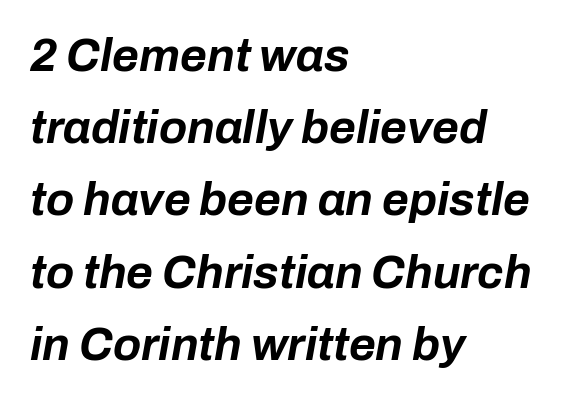
{"italic": "yes", "lean": "right", "slant_degrees": 10, "bold": "yes", "weight": "bold", "width": "normal", "stroke_contrast": "low", "x_height": "medium", "monospaced": "no", "underline": "no", "align": "left", "line_spacing": "normal", "line_spacing_ratio": 1.57, "letter_spacing": "normal", "letter_spacing_em": 0.0, "glyph_px": 46}
